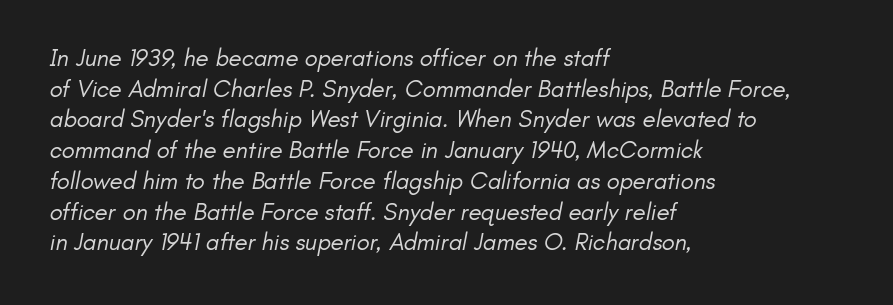
The image shows 24 px text type; set left-aligned, normal line spacing (1.28x), normal letter spacing, not underlined.
